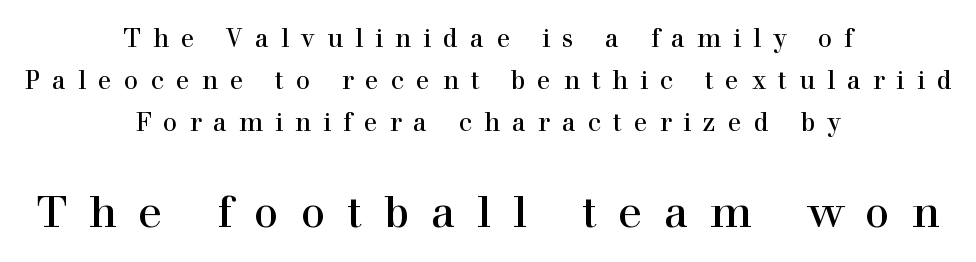
The image shows 44 px serif type, upright; set centered, normal line spacing (1.69x), unusually wide letter spacing (+0.49 em), not underlined; the second (bottom) block is 1.76x larger; a medium x-height.
